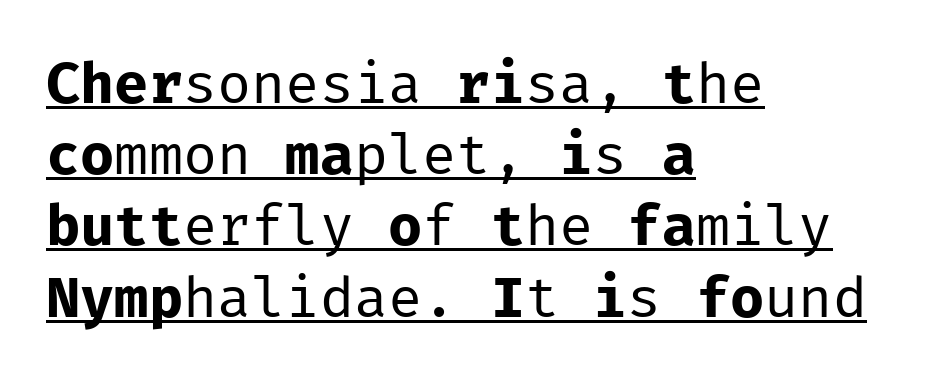
Q: Is the text bold? A: No.
Q: Is the text italic (slanted)? A: No, it is upright.
Q: Is the typeface a serif or a sans-serif typeface? A: Sans-serif.
Q: Is the text underlined? A: Yes.
Q: How is the paragraph aligned? A: Left-aligned.
Q: Is the spacing between letters normal or unusually wide? A: Normal.
Q: Is the spacing between lines tight, normal or loose? A: Normal.
Q: Width (condensed, normal, or wide)? A: Normal.
Q: Stroke contrast? A: Low.
Q: x-height? A: Medium.
Q: Monospaced? A: Yes.
